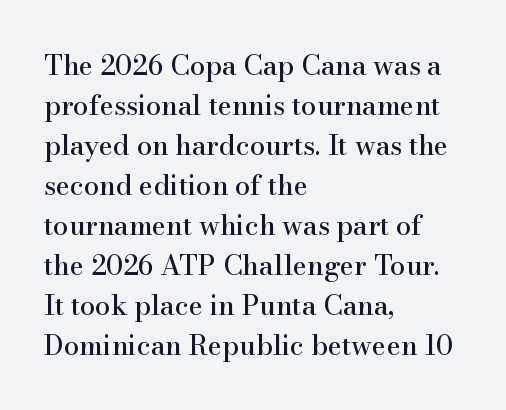
The image shows 27 px text type, upright; set left-aligned, normal line spacing (1.48x), normal letter spacing, not underlined.
